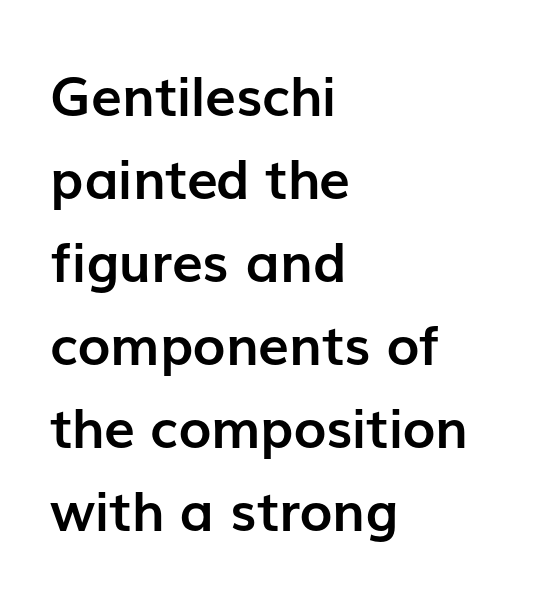
Every row of glyphs begins at an identical x-position on the left. Ascenders rise straight up at ninety degrees. The face used here is a sans, in the tradition of grotesques and geometrics. What stands out about the letter spacing? Nothing — it is the standard amount. As a designer I'd log this as weight 700, bold.
